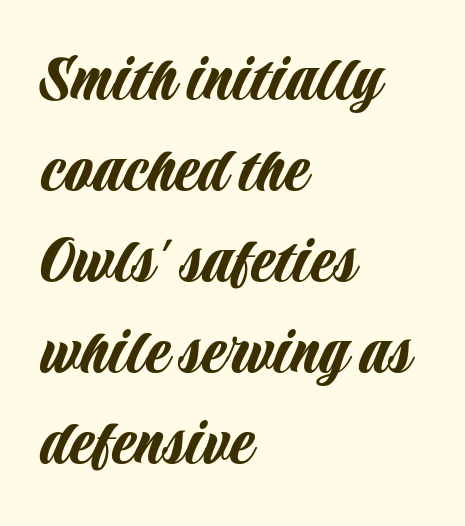
One-word summary of the alignment: left. Examine the stroke ends and you'll find no serifs. The space beneath each line is pristine and unruled. The space between consecutive lines is moderate. This sample has the flowing, uneven cadence of proportional lettering.
